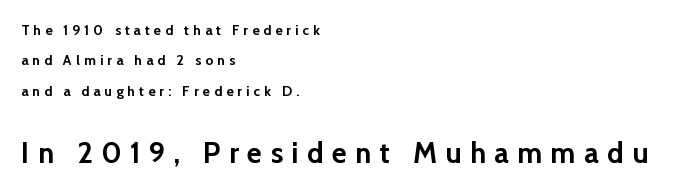
Descenders are the only things crossing below the line. Alignment: flush left. The type sits square on the baseline with zero lean. The passage shown stacks its lines with a broad gap.
